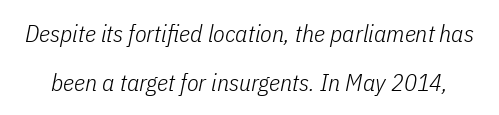
{"italic": "yes", "lean": "right", "slant_degrees": 11, "bold": "no", "underline": "no", "line_spacing": "loose", "line_spacing_ratio": 2.04, "letter_spacing": "normal", "letter_spacing_em": 0.0, "glyph_px": 24}
